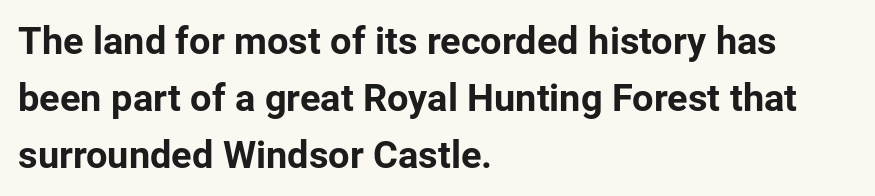
{"serif": "no", "italic": "no", "bold": "yes", "weight": "bold", "width": "normal", "stroke_contrast": "low", "x_height": "medium", "monospaced": "no", "underline": "no", "align": "left", "line_spacing": "normal", "line_spacing_ratio": 1.5, "letter_spacing": "normal", "letter_spacing_em": 0.0, "glyph_px": 38}
